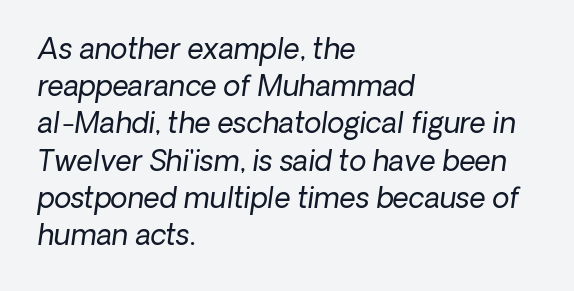
The image shows 28 px regular-weight type, italic (leaning right); set left-aligned, normal line spacing (1.33x), normal letter spacing, not underlined; low stroke contrast and a medium x-height.
